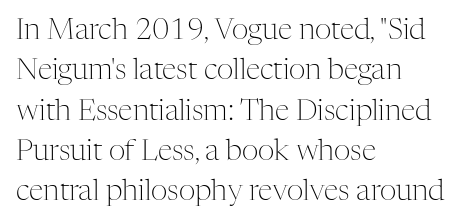
{"serif": "yes", "italic": "no", "bold": "no", "weight": "light", "width": "normal", "stroke_contrast": "medium", "x_height": "medium", "monospaced": "no", "underline": "no", "align": "left", "line_spacing": "normal", "line_spacing_ratio": 1.39, "letter_spacing": "normal", "letter_spacing_em": 0.0, "glyph_px": 29}
